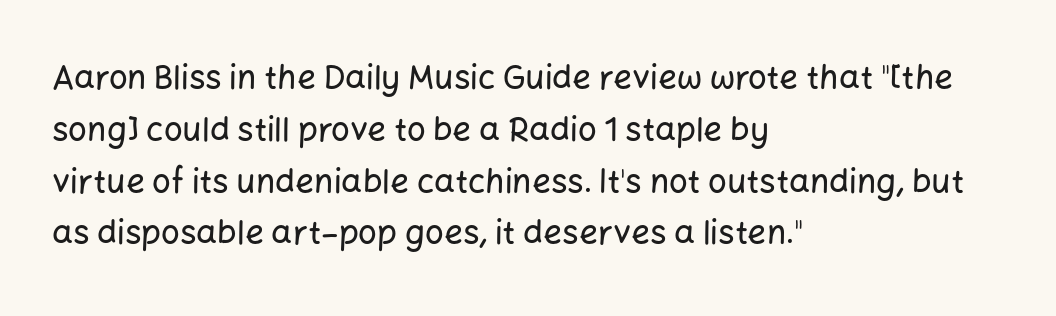
The image shows 33 px sans-serif type, upright; set left-aligned, normal line spacing (1.57x), normal letter spacing, not underlined; low stroke contrast and a medium x-height.
